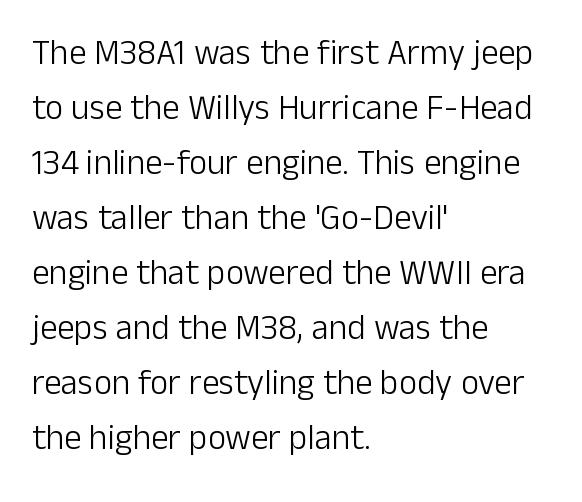
The characters display no serif detailing; their extremities are plain. Default kerning and tracking; the words read as compact shapes. The specimen reads as upright at a glance. The compositor pushed each line to the left boundary. Regarding leading, the lines here are spaced in the standard way. This reads as an unemphasized weight, regular at the heaviest.
